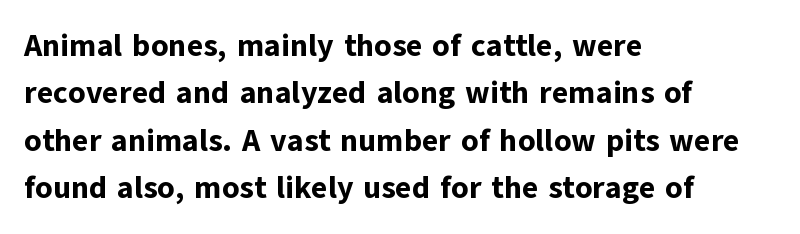
Q: Is the text bold? A: Yes.
Q: Is the text italic (slanted)? A: No, it is upright.
Q: Is the typeface a serif or a sans-serif typeface? A: Sans-serif.
Q: Is the text underlined? A: No.
Q: How is the paragraph aligned? A: Left-aligned.
Q: Is the spacing between letters normal or unusually wide? A: Normal.
Q: Is the spacing between lines tight, normal or loose? A: Normal.
Q: Width (condensed, normal, or wide)? A: Normal.
Q: Stroke contrast? A: Low.
Q: x-height? A: Medium.
Q: Monospaced? A: No.
